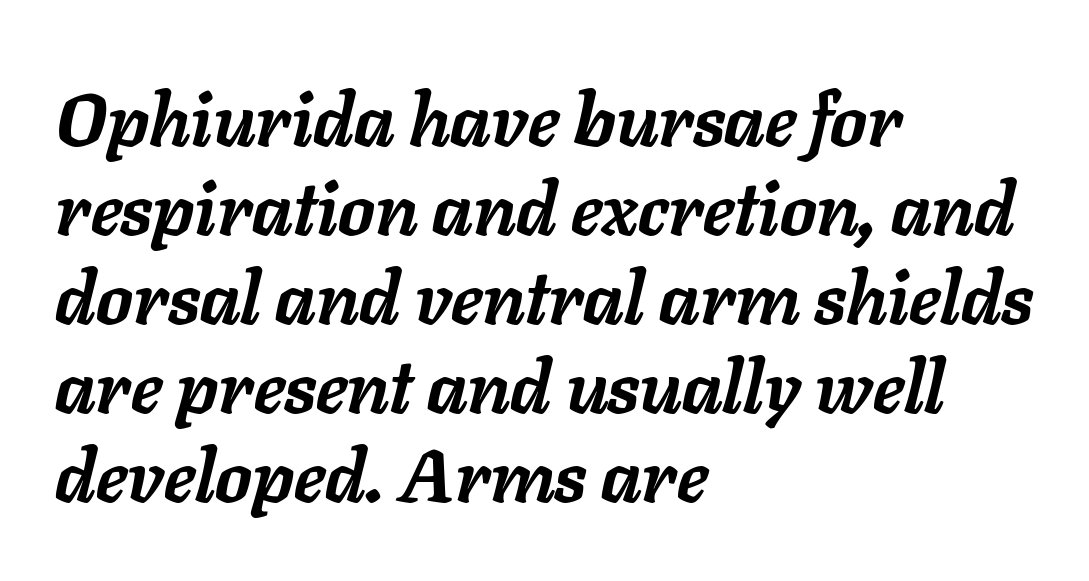
Q: Is the text bold? A: Yes.
Q: Is the text italic (slanted)? A: Yes, it leans right by about 11 degrees.
Q: Is the text underlined? A: No.
Q: How is the paragraph aligned? A: Left-aligned.
Q: Is the spacing between letters normal or unusually wide? A: Normal.
Q: Width (condensed, normal, or wide)? A: Normal.
Q: Stroke contrast? A: Low.
Q: x-height? A: Medium.
Q: Monospaced? A: No.
